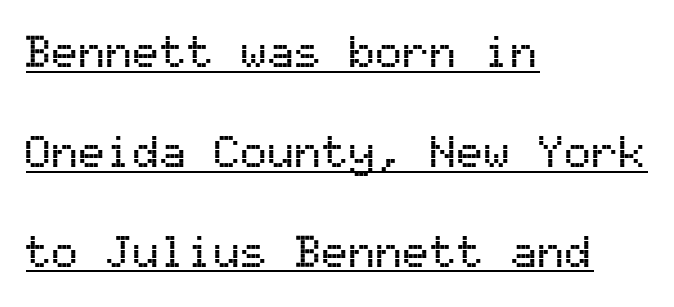
Q: Is the text italic (slanted)? A: No, it is upright.
Q: Is the typeface a serif or a sans-serif typeface? A: Sans-serif.
Q: Is the text underlined? A: Yes.
Q: How is the paragraph aligned? A: Left-aligned.
Q: Is the spacing between letters normal or unusually wide? A: Normal.
Q: Is the spacing between lines tight, normal or loose? A: Loose.
Q: Width (condensed, normal, or wide)? A: Normal.
Q: Stroke contrast? A: Medium.
Q: x-height? A: Medium.
Q: Monospaced? A: Yes.
